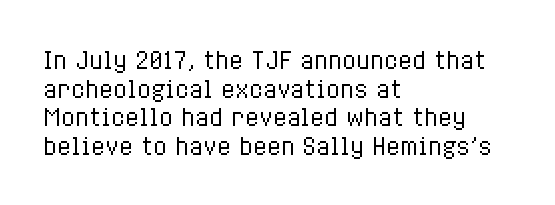
The lines sit at an ordinary, default distance from one another. The text block is weighted toward the left margin, trailing off unevenly rightward. Tracking value appears to be zero — textbook default spacing. Has an underline been added? It has not. Stroke mass is kept to a normal reading level or below.
